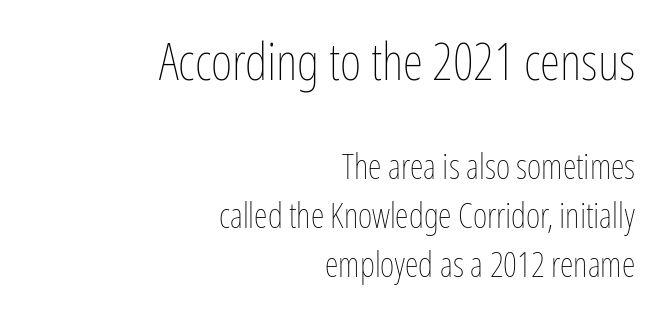
The image shows 52 px thin, condensed type, upright; set right-aligned, normal line spacing (1.4x), normal letter spacing, not underlined; the first (top) block is 1.49x larger; low stroke contrast and a medium x-height.
